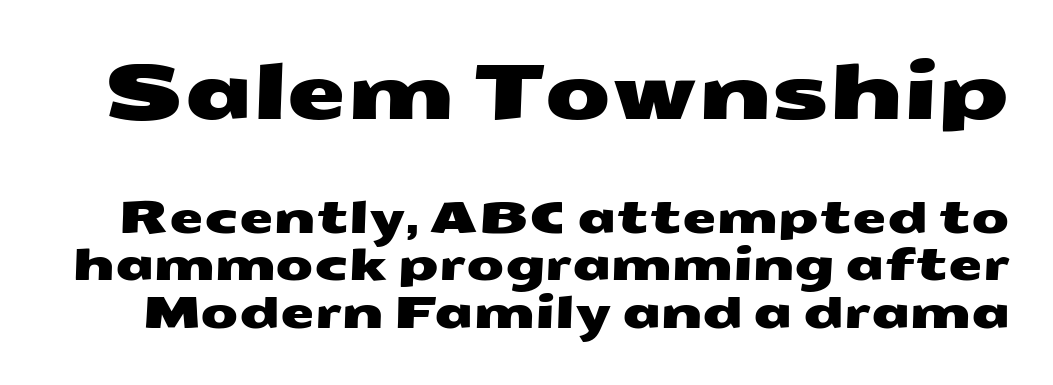
Q: Is the typeface a serif or a sans-serif typeface? A: Sans-serif.
Q: Is the text underlined? A: No.
Q: Is the spacing between letters normal or unusually wide? A: Normal.
Q: Is the spacing between lines tight, normal or loose? A: Tight.
Q: Which block of text is set in a larger size, the first (top) or the second (bottom)? A: The first (top) one.
Q: Width (condensed, normal, or wide)? A: Wide.
Q: Stroke contrast? A: Medium.
Q: x-height? A: Medium.
Q: Monospaced? A: No.
